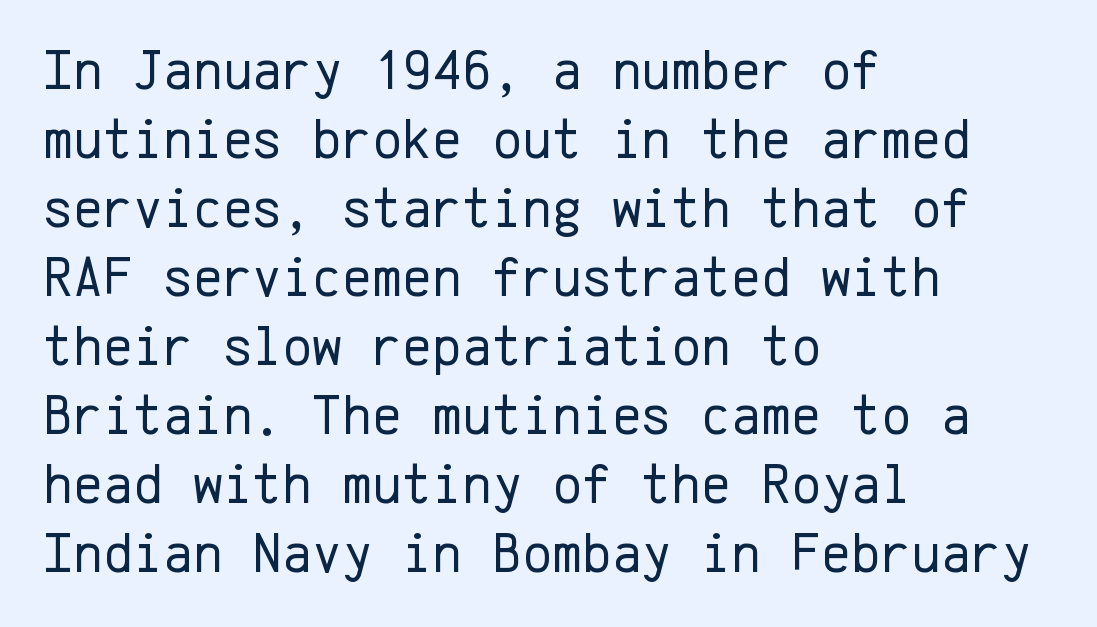
{"serif": "no", "italic": "no", "bold": "no", "weight": "regular", "width": "normal", "stroke_contrast": "low", "x_height": "medium", "monospaced": "yes", "underline": "no", "align": "left", "line_spacing_ratio": 1.21, "letter_spacing": "normal", "letter_spacing_em": 0.0, "glyph_px": 57}
